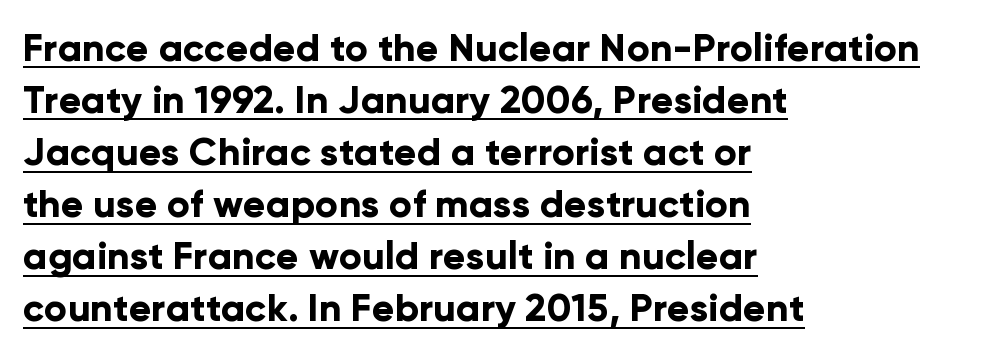
Q: Is the text bold? A: Yes.
Q: Is the text italic (slanted)? A: No, it is upright.
Q: Is the typeface a serif or a sans-serif typeface? A: Sans-serif.
Q: Is the text underlined? A: Yes.
Q: How is the paragraph aligned? A: Left-aligned.
Q: Is the spacing between letters normal or unusually wide? A: Normal.
Q: Is the spacing between lines tight, normal or loose? A: Normal.
Q: Width (condensed, normal, or wide)? A: Normal.
Q: Stroke contrast? A: Low.
Q: x-height? A: Medium.
Q: Monospaced? A: No.
